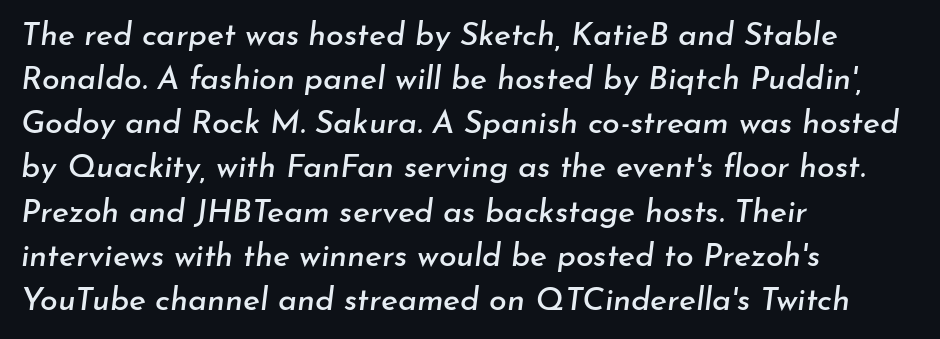
The image shows 32 px text type, italic (leaning right); set left-aligned, normal line spacing (1.38x), normal letter spacing, not underlined; low stroke contrast and a small x-height.
